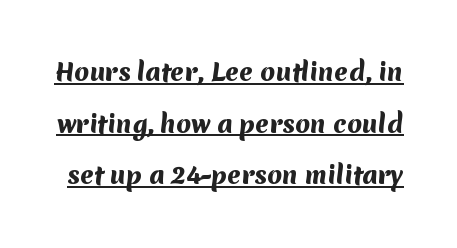
Q: Is the text bold? A: Yes.
Q: Is the text underlined? A: Yes.
Q: Is the spacing between letters normal or unusually wide? A: Normal.
Q: Is the spacing between lines tight, normal or loose? A: Loose.
